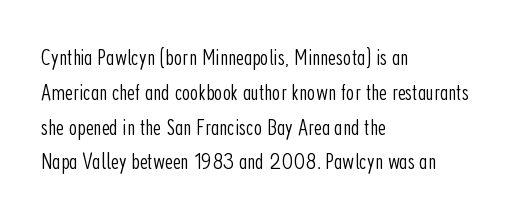
Q: Is the text bold? A: No.
Q: Is the text italic (slanted)? A: No, it is upright.
Q: Is the text underlined? A: No.
Q: How is the paragraph aligned? A: Left-aligned.
Q: Is the spacing between letters normal or unusually wide? A: Normal.
Q: Is the spacing between lines tight, normal or loose? A: Normal.
